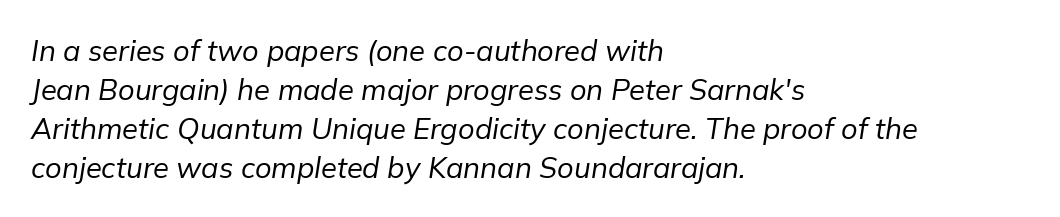
{"italic": "yes", "lean": "right", "slant_degrees": 9, "bold": "no", "weight": "regular", "width": "normal", "stroke_contrast": "low", "x_height": "medium", "monospaced": "no", "underline": "no", "align": "left", "line_spacing": "normal", "line_spacing_ratio": 1.34, "letter_spacing": "normal", "letter_spacing_em": 0.0, "glyph_px": 29}
